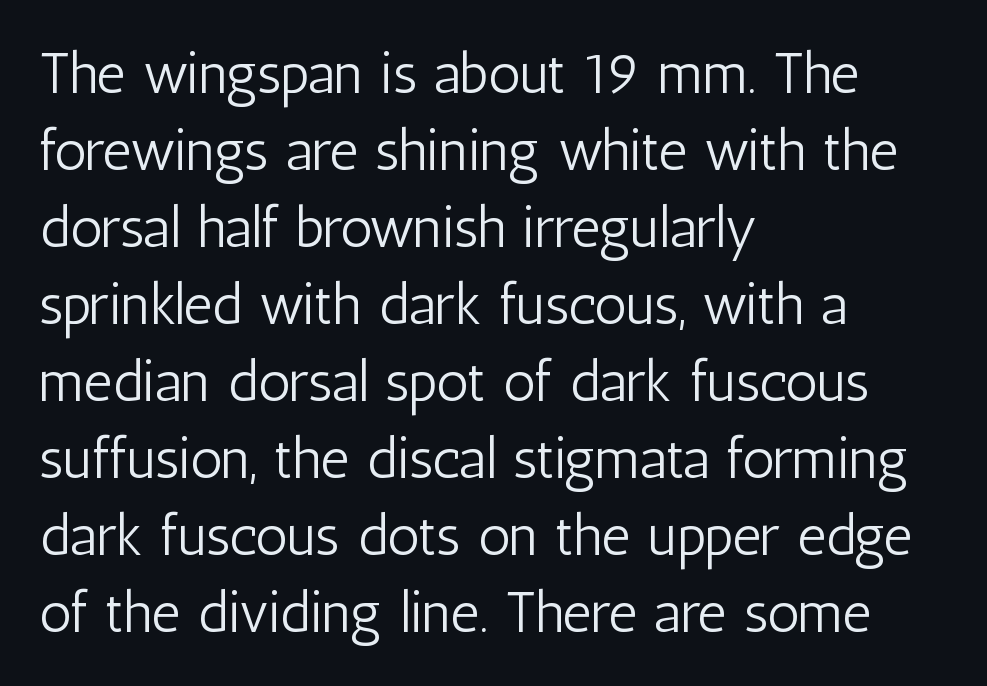
The image shows 57 px light, condensed sans-serif type, upright; set left-aligned, normal line spacing (1.35x), normal letter spacing, not underlined; low stroke contrast and a medium x-height.
